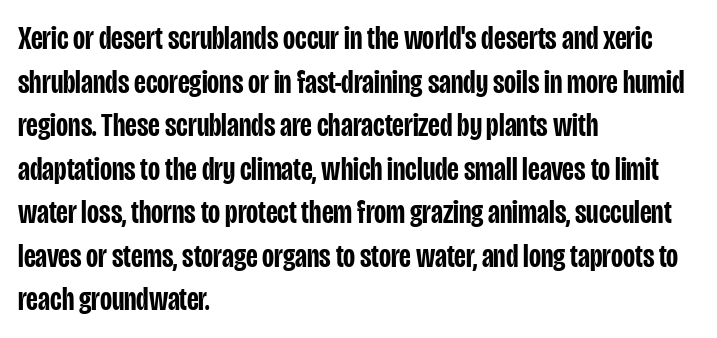
{"serif": "no", "italic": "no", "bold": "semi", "weight": "semibold", "width": "condensed", "stroke_contrast": "low", "x_height": "large", "monospaced": "no", "underline": "no", "align": "left", "line_spacing": "normal", "line_spacing_ratio": 1.32, "letter_spacing": "normal", "letter_spacing_em": 0.0, "glyph_px": 33}
